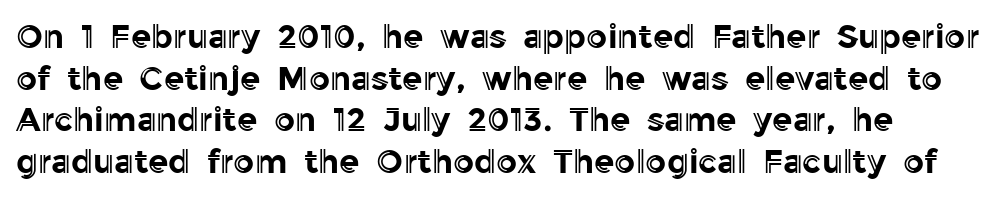
Beneath every word, the page is bare. If you measured baseline to baseline, you'd find a middling distance. A typesetter would call this proportional, since set widths differ per character. The type is set solid horizontally, with unmodified tracking.
